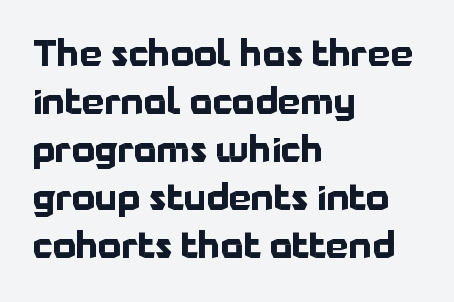
Q: Is the text bold? A: Yes.
Q: Is the text italic (slanted)? A: No, it is upright.
Q: Is the typeface a serif or a sans-serif typeface? A: Sans-serif.
Q: Is the text underlined? A: No.
Q: How is the paragraph aligned? A: Left-aligned.
Q: Is the spacing between letters normal or unusually wide? A: Normal.
Q: Is the spacing between lines tight, normal or loose? A: Normal.
Q: Width (condensed, normal, or wide)? A: Normal.
Q: Stroke contrast? A: Low.
Q: x-height? A: Medium.
Q: Monospaced? A: No.
